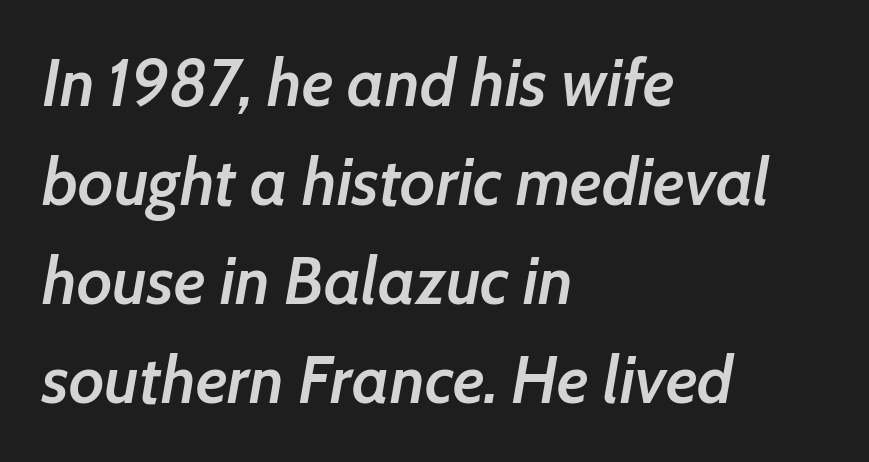
{"italic": "yes", "lean": "right", "slant_degrees": 7, "bold": "semi", "weight": "semibold", "width": "normal", "stroke_contrast": "low", "x_height": "medium", "monospaced": "no", "underline": "no", "align": "left", "line_spacing": "normal", "line_spacing_ratio": 1.5, "letter_spacing": "normal", "letter_spacing_em": 0.0, "glyph_px": 66}
